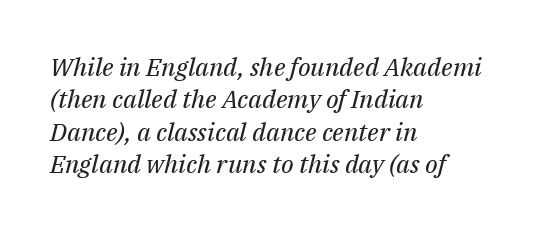
The image shows 25 px text type, italic (leaning right); set left-aligned, normal line spacing (1.3x), normal letter spacing, not underlined.
